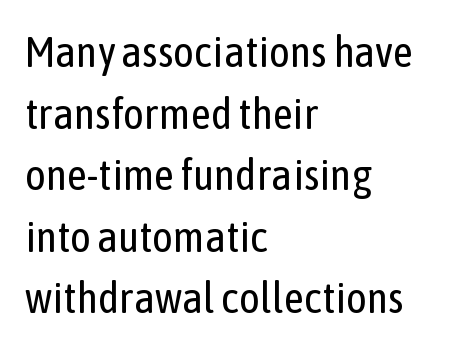
The image shows 44 px regular-weight, condensed sans-serif type, upright; set left-aligned, normal line spacing (1.4x), normal letter spacing, not underlined; low stroke contrast and a medium x-height.
